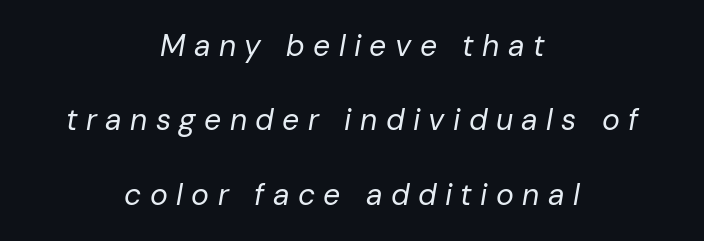
The image shows 30 px regular-weight type, italic (leaning right); set centered, loose line spacing (2.48x), unusually wide letter spacing (+0.28 em), not underlined; low stroke contrast and a medium x-height.
